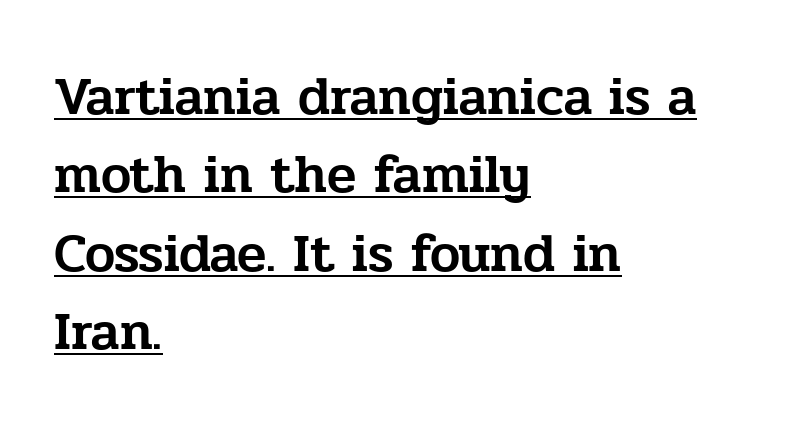
Students, observe: this is what conventionally led text looks like. Posture: vertical. Type style note: has serifs. The face used here is rendered with its standard letterfit.
